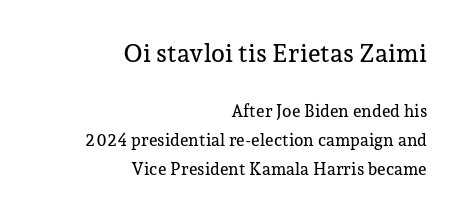
The image shows 25 px text type, upright; set right-aligned, normal line spacing (1.69x), normal letter spacing, not underlined; the first (top) block is 1.47x larger.
